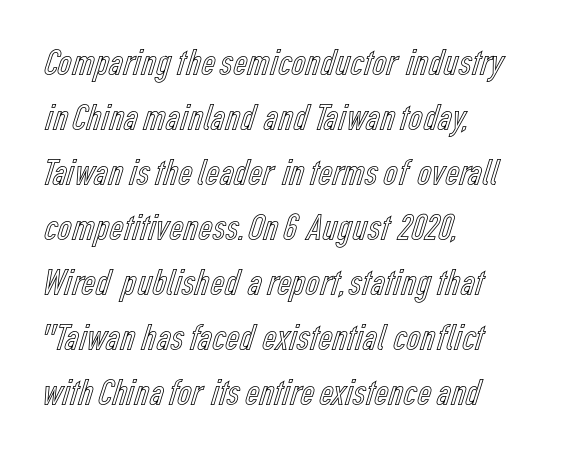
Q: Is the text italic (slanted)? A: Yes.
Q: Is the text underlined? A: No.
Q: How is the paragraph aligned? A: Left-aligned.
Q: Is the spacing between letters normal or unusually wide? A: Normal.
Q: Is the spacing between lines tight, normal or loose? A: Normal.
Q: Width (condensed, normal, or wide)? A: Condensed.
Q: x-height? A: Medium.
Q: Monospaced? A: No.
